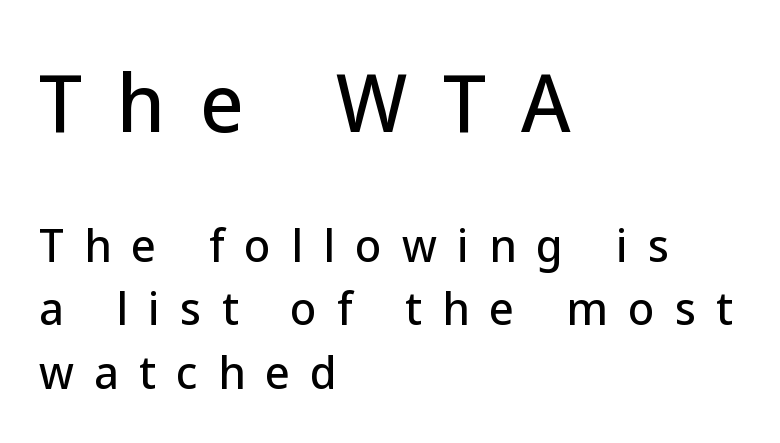
Note: no serifs on the glyphs. The designer left line spacing at the default. The letters advance in unequal steps, a hallmark of proportional type. In CSS terms this would be text-align: left. The space beneath each line is pristine and unruled.
